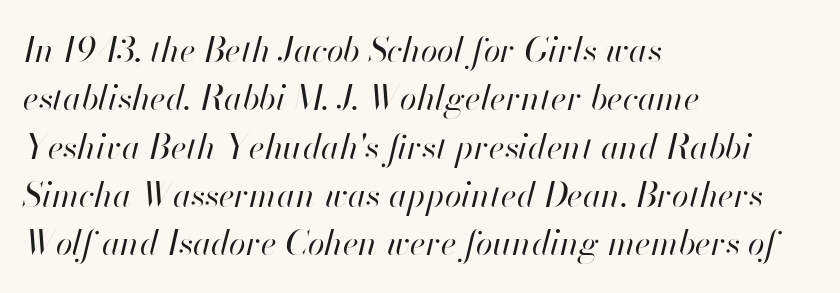
Q: Is the text bold? A: No.
Q: Is the text italic (slanted)? A: Yes, it leans right by about 13 degrees.
Q: Is the text underlined? A: No.
Q: How is the paragraph aligned? A: Left-aligned.
Q: Is the spacing between letters normal or unusually wide? A: Normal.
Q: Is the spacing between lines tight, normal or loose? A: Normal.
Q: Width (condensed, normal, or wide)? A: Normal.
Q: Stroke contrast? A: High.
Q: x-height? A: Small.
Q: Monospaced? A: No.
